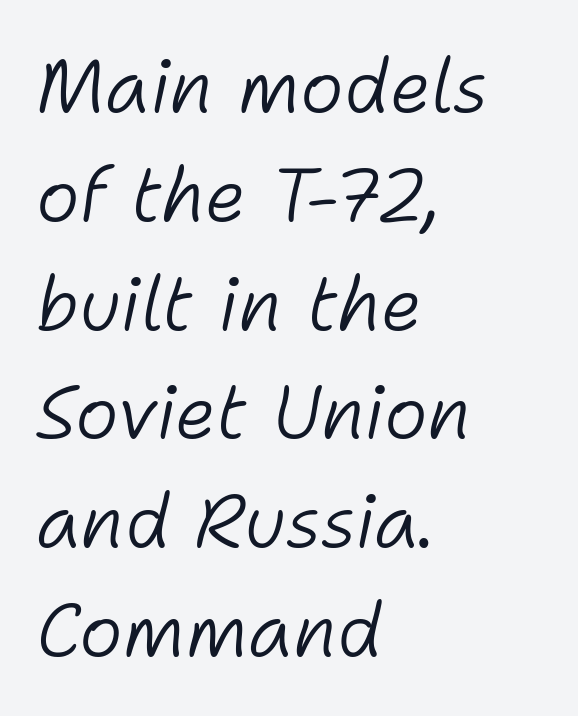
Q: Is the text bold? A: No.
Q: Is the text italic (slanted)? A: Yes, it leans right by about 11 degrees.
Q: Is the text underlined? A: No.
Q: How is the paragraph aligned? A: Left-aligned.
Q: Is the spacing between letters normal or unusually wide? A: Normal.
Q: Is the spacing between lines tight, normal or loose? A: Normal.
Q: Width (condensed, normal, or wide)? A: Normal.
Q: Stroke contrast? A: Low.
Q: x-height? A: Medium.
Q: Monospaced? A: No.
